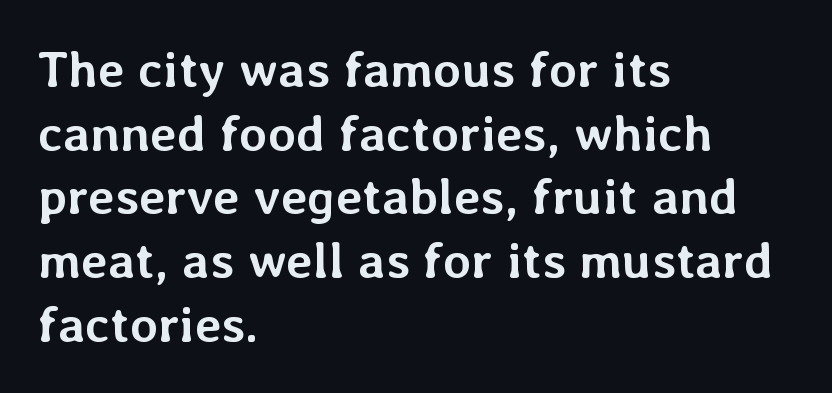
Every character sits straight up, as roman type does. Do the characters align in a grid? No, the font is proportional. Students, note that the glyphs here touch the page at normal intervals. Line starts are locked; line ends wander. Summary of vertical rhythm: regular, with standard interline spacing. Does the weight exceed regular? Yes, all the way to bold.
